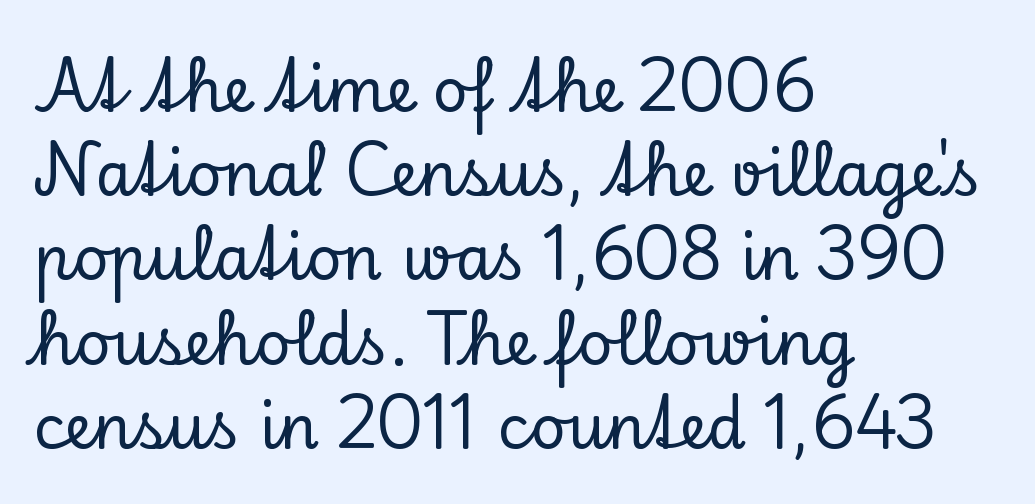
{"italic": "no", "width": "normal", "stroke_contrast": "low", "x_height": "small", "monospaced": "no", "underline": "no", "align": "left", "line_spacing": "normal", "line_spacing_ratio": 1.38, "letter_spacing": "normal", "letter_spacing_em": 0.0, "glyph_px": 61}
